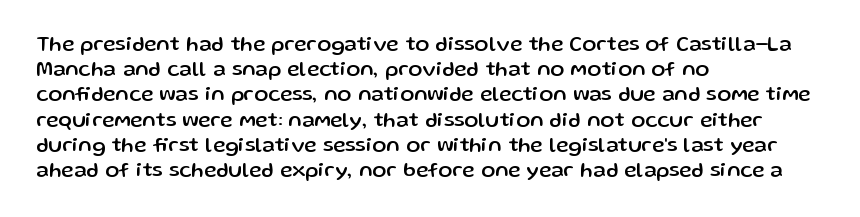
The image shows 21 px text type, upright; set left-aligned, line spacing 1.2x, normal letter spacing, not underlined.
